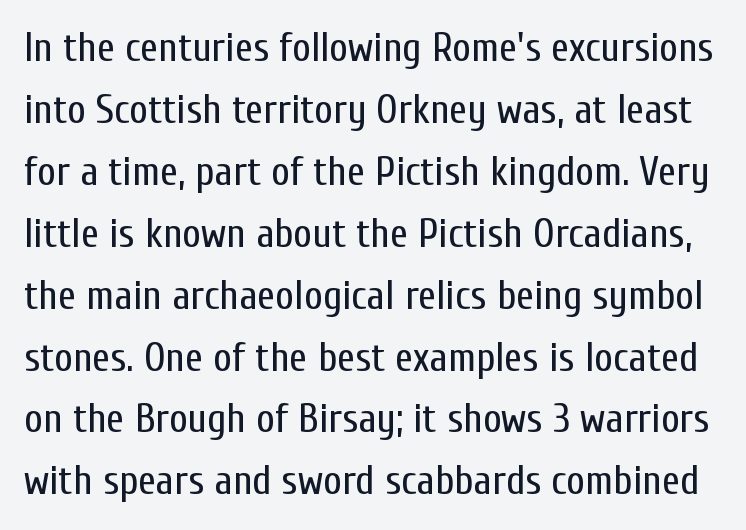
Posture: vertical. The passage shown is typeset with a sans-serif family. Does the leading feel generous? No, just average. Heft: none added — not bold.
